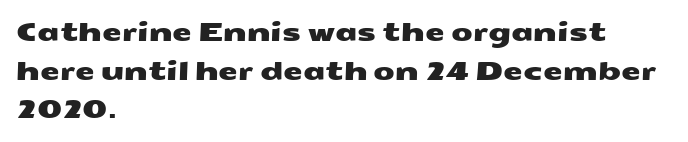
The image shows 25 px text type; set left-aligned, normal line spacing (1.55x), normal letter spacing, not underlined.
